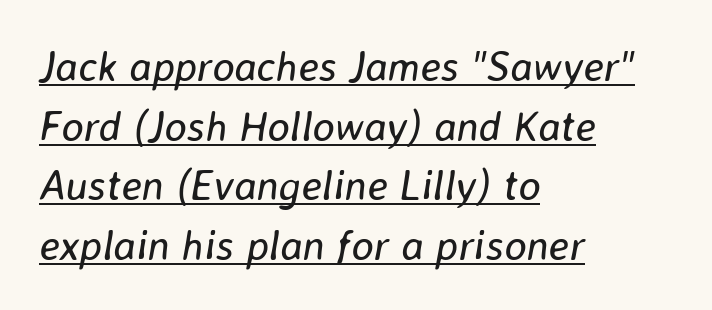
Q: Is the text bold? A: No.
Q: Is the text italic (slanted)? A: Yes, it leans right by about 8 degrees.
Q: Is the text underlined? A: Yes.
Q: How is the paragraph aligned? A: Left-aligned.
Q: Is the spacing between letters normal or unusually wide? A: Normal.
Q: Is the spacing between lines tight, normal or loose? A: Normal.
Q: Width (condensed, normal, or wide)? A: Normal.
Q: Stroke contrast? A: Low.
Q: x-height? A: Medium.
Q: Monospaced? A: No.
